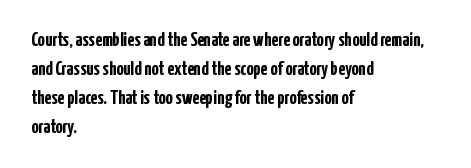
Style check: upright. The block of text has a typical density, with ordinary space between rows. The words here are not underlined. The paragraph shown leans on its left margin. The gaps between neighbouring characters are ordinary and unremarkable.
